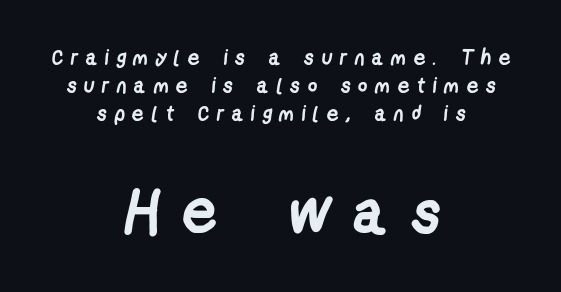
The image shows 62 px semibold, condensed sans-serif type; set centered, normal line spacing (1.34x), unusually wide letter spacing (+0.35 em), not underlined; the second (bottom) block is 2.95x larger; low stroke contrast and a medium x-height.
